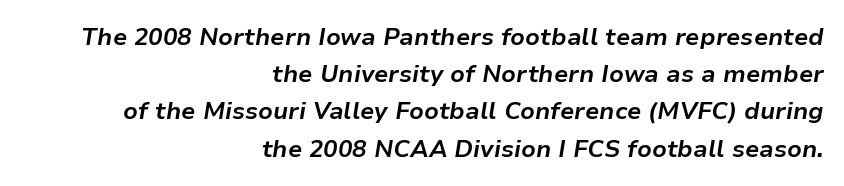
{"italic": "yes", "lean": "right", "slant_degrees": 9, "bold": "yes", "underline": "no", "align": "right", "line_spacing": "normal", "line_spacing_ratio": 1.55, "letter_spacing": "normal", "letter_spacing_em": 0.0, "glyph_px": 24}
